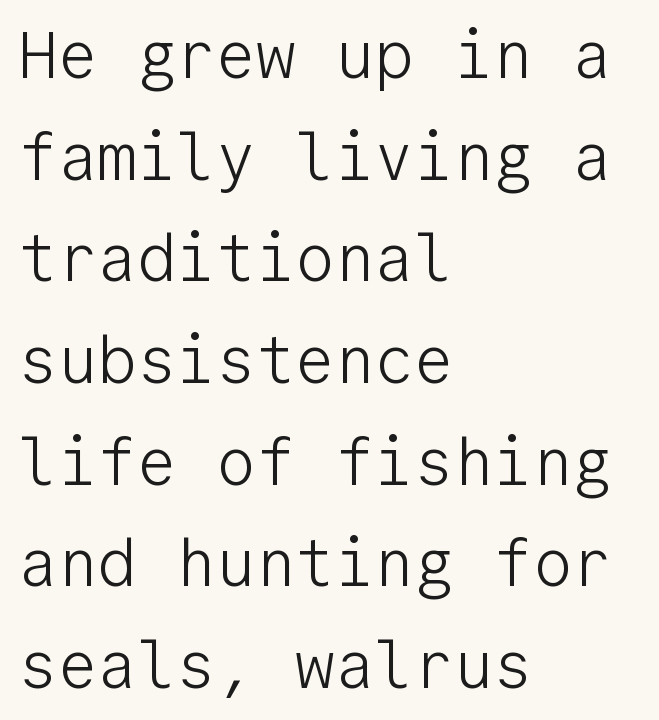
Q: Is the text bold? A: No.
Q: Is the text italic (slanted)? A: No, it is upright.
Q: Is the typeface a serif or a sans-serif typeface? A: Sans-serif.
Q: Is the text underlined? A: No.
Q: How is the paragraph aligned? A: Left-aligned.
Q: Is the spacing between letters normal or unusually wide? A: Normal.
Q: Is the spacing between lines tight, normal or loose? A: Normal.
Q: Width (condensed, normal, or wide)? A: Normal.
Q: Stroke contrast? A: Low.
Q: x-height? A: Medium.
Q: Monospaced? A: Yes.
